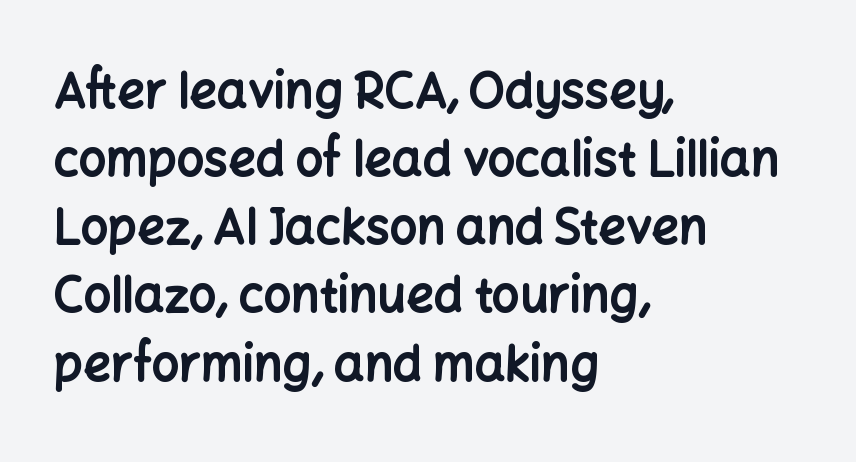
Q: Is the text bold? A: Yes.
Q: Is the text italic (slanted)? A: No, it is upright.
Q: Is the typeface a serif or a sans-serif typeface? A: Sans-serif.
Q: Is the text underlined? A: No.
Q: How is the paragraph aligned? A: Left-aligned.
Q: Is the spacing between letters normal or unusually wide? A: Normal.
Q: Is the spacing between lines tight, normal or loose? A: Normal.
Q: Width (condensed, normal, or wide)? A: Normal.
Q: Stroke contrast? A: Low.
Q: x-height? A: Medium.
Q: Monospaced? A: No.
